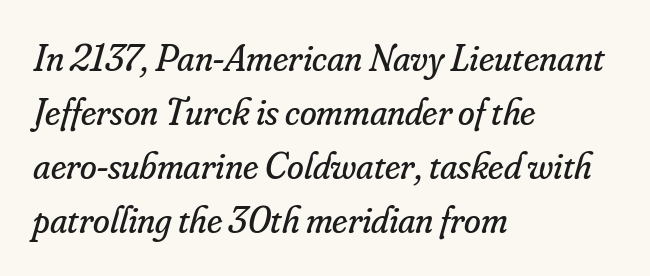
Nobody touched the tracking dial on this one. Caption: face not bold, strokes unweighted. I'd call this a serif setting — the letters wear small feet. Leftover space on each line is placed entirely after the last word. The whole block is typeset with a tilt. Spacing verdict: proportional, widths tailored to each character.
